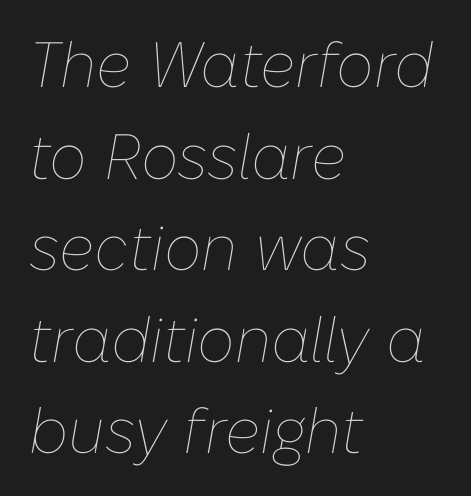
The image shows 64 px thin type, italic (leaning right); set left-aligned, normal line spacing (1.43x), normal letter spacing, not underlined; low stroke contrast and a medium x-height.
